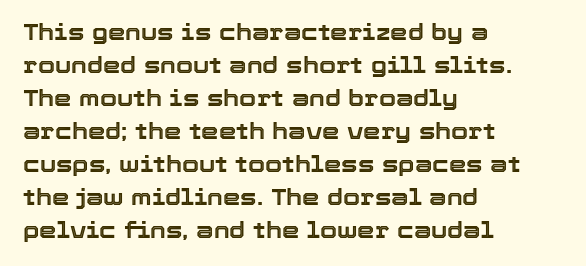
Q: Is the text italic (slanted)? A: No, it is upright.
Q: Is the text underlined? A: No.
Q: How is the paragraph aligned? A: Left-aligned.
Q: Is the spacing between letters normal or unusually wide? A: Normal.
Q: Is the spacing between lines tight, normal or loose? A: Normal.
